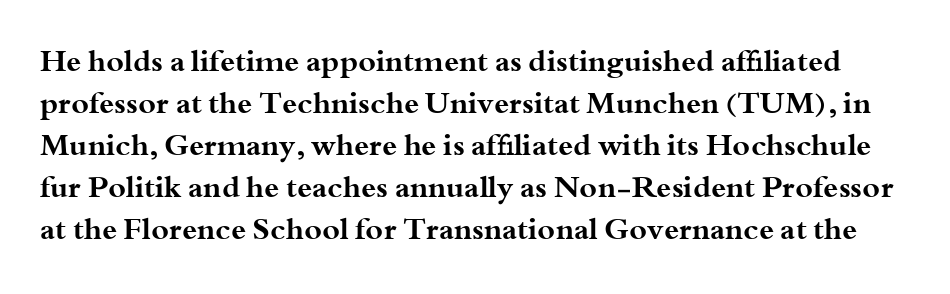
{"serif": "yes", "italic": "no", "bold": "yes", "weight": "bold", "width": "wide", "stroke_contrast": "medium", "x_height": "small", "monospaced": "no", "underline": "no", "line_spacing": "normal", "line_spacing_ratio": 1.4, "letter_spacing": "normal", "letter_spacing_em": 0.0, "glyph_px": 30}
